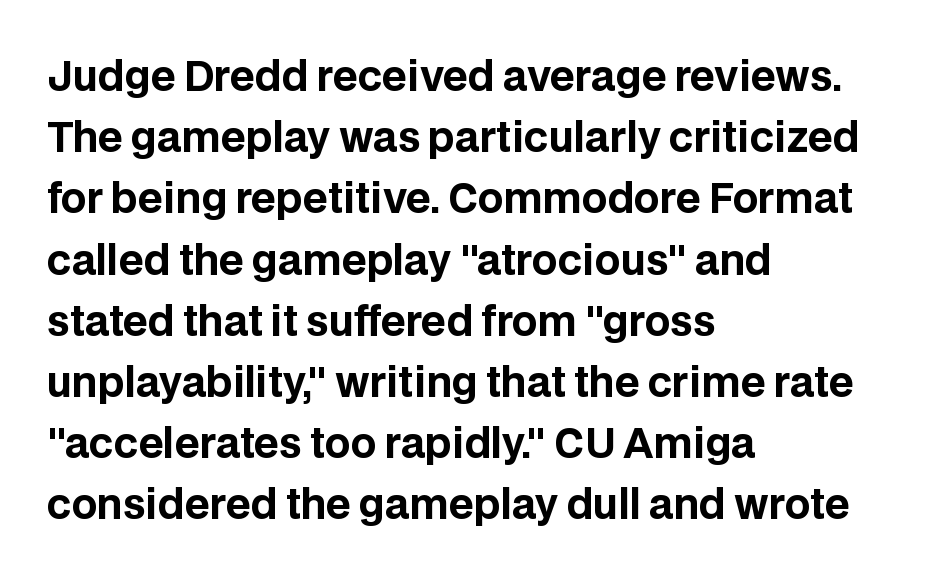
Q: Is the text bold? A: Yes.
Q: Is the text italic (slanted)? A: No, it is upright.
Q: Is the typeface a serif or a sans-serif typeface? A: Sans-serif.
Q: Is the text underlined? A: No.
Q: How is the paragraph aligned? A: Left-aligned.
Q: Is the spacing between letters normal or unusually wide? A: Normal.
Q: Is the spacing between lines tight, normal or loose? A: Normal.
Q: Width (condensed, normal, or wide)? A: Normal.
Q: Stroke contrast? A: Low.
Q: x-height? A: Large.
Q: Monospaced? A: No.
